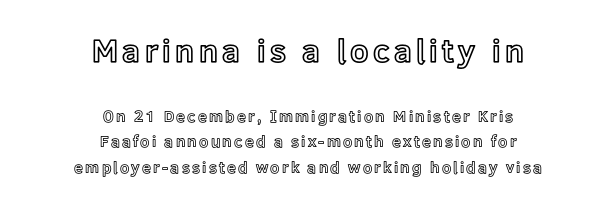
{"italic": "no", "width": "normal", "x_height": "medium", "monospaced": "no", "underline": "no", "align": "center", "line_spacing": "normal", "line_spacing_ratio": 1.6, "larger_block": "first", "size_ratio": 2.0, "glyph_px": 32}
